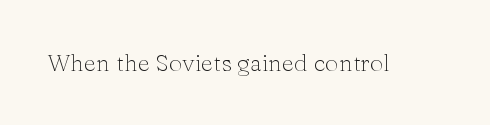
Only glyphs here, with clear space below each row. Notice how the stems are strictly vertical — no italics here. Between one letter and the next there's only the usual sliver of space. Is this a heavy cut? Hardly; it is regular or lighter.
